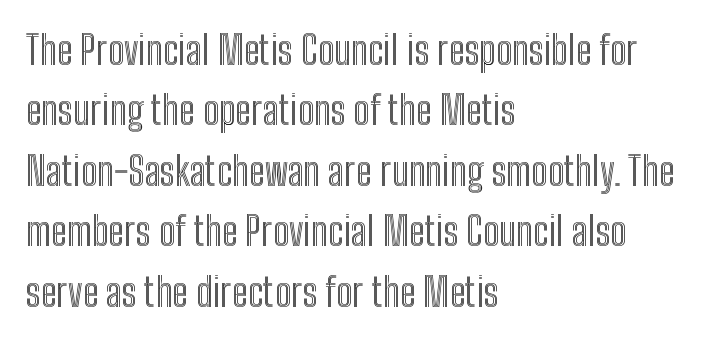
Q: Is the text italic (slanted)? A: No, it is upright.
Q: Is the text underlined? A: No.
Q: How is the paragraph aligned? A: Left-aligned.
Q: Is the spacing between letters normal or unusually wide? A: Normal.
Q: Is the spacing between lines tight, normal or loose? A: Normal.
Q: Width (condensed, normal, or wide)? A: Condensed.
Q: x-height? A: Medium.
Q: Monospaced? A: No.
